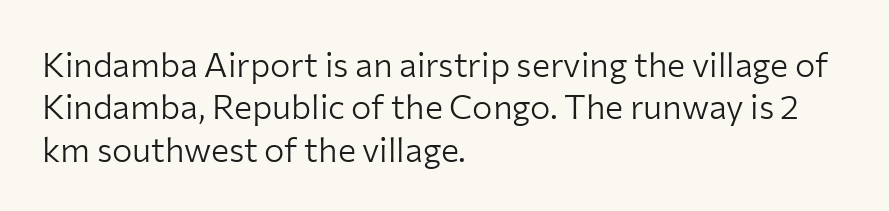
Type style note: lacks serifs. Posture: vertical. The face used here is proportionally spaced, like ordinary book or web type. The leading is moderate, giving the passage an even texture.
